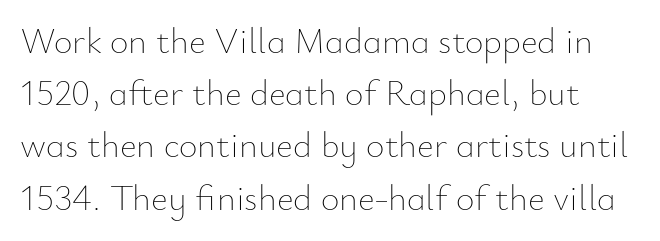
The image shows 36 px thin type, upright; set normal line spacing (1.45x), normal letter spacing, not underlined; low stroke contrast and a small x-height.
